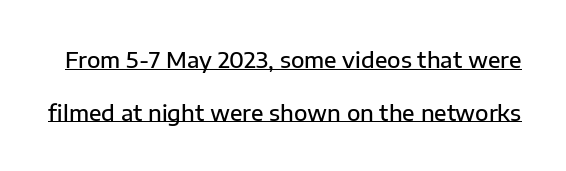
The leading is generous, giving the passage an open texture. Beneath each row of characters lies a ruled line. The typesetting leans somewhat heavy: a semibold. Ascenders rise straight up at ninety degrees. The line texture is even and compact thanks to regular tracking.
